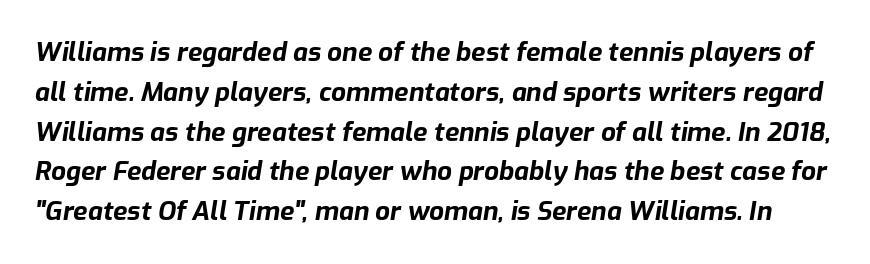
The image shows 26 px bold type, italic (leaning right); set normal line spacing (1.53x), normal letter spacing, not underlined.
